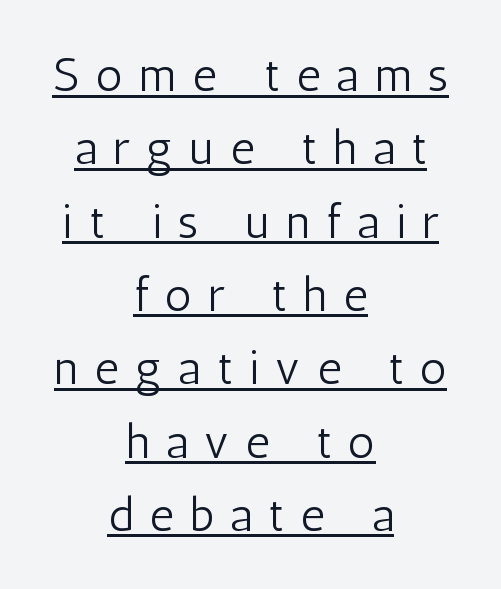
Q: Is the text bold? A: No.
Q: Is the text italic (slanted)? A: No, it is upright.
Q: Is the typeface a serif or a sans-serif typeface? A: Sans-serif.
Q: Is the text underlined? A: Yes.
Q: How is the paragraph aligned? A: Centered.
Q: Is the spacing between letters normal or unusually wide? A: Unusually wide.
Q: Is the spacing between lines tight, normal or loose? A: Normal.
Q: Width (condensed, normal, or wide)? A: Condensed.
Q: Stroke contrast? A: Low.
Q: x-height? A: Medium.
Q: Monospaced? A: No.
